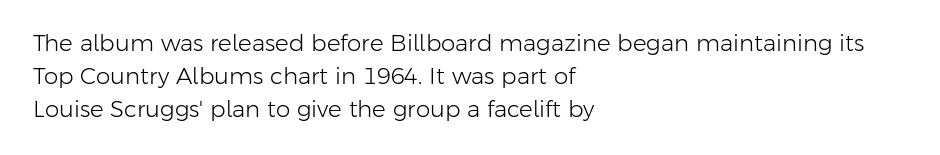
Q: Is the text bold? A: No.
Q: Is the text italic (slanted)? A: No, it is upright.
Q: Is the text underlined? A: No.
Q: How is the paragraph aligned? A: Left-aligned.
Q: Is the spacing between letters normal or unusually wide? A: Normal.
Q: Is the spacing between lines tight, normal or loose? A: Normal.
